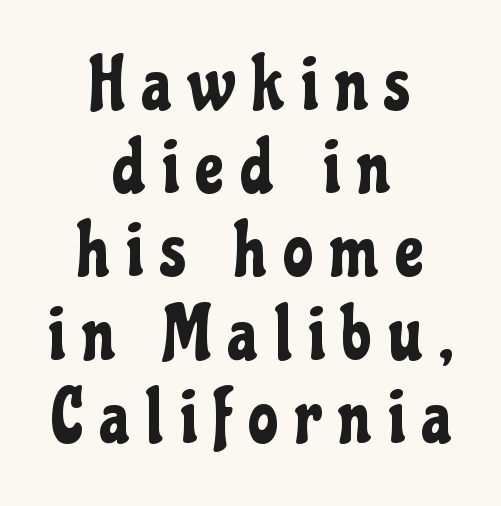
Q: Is the text italic (slanted)? A: No, it is upright.
Q: Is the typeface a serif or a sans-serif typeface? A: Sans-serif.
Q: Is the text underlined? A: No.
Q: How is the paragraph aligned? A: Centered.
Q: Is the spacing between letters normal or unusually wide? A: Unusually wide.
Q: Is the spacing between lines tight, normal or loose? A: Tight.
Q: Width (condensed, normal, or wide)? A: Condensed.
Q: Stroke contrast? A: Low.
Q: x-height? A: Medium.
Q: Monospaced? A: No.
